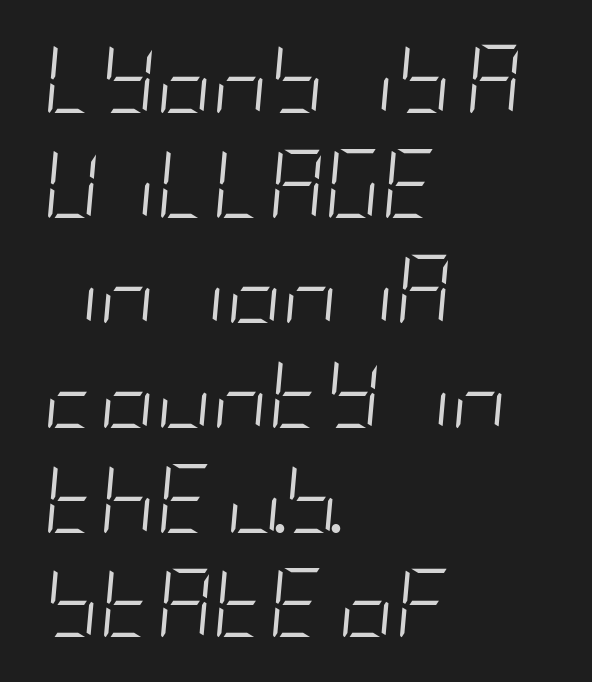
What stands out about the letter spacing? Nothing — it is the standard amount. The rows are spaced the way most documents space them. Does the copy run flush right? No — it runs flush left. Type without underlining. Emphasis-style slanted type is in use.
